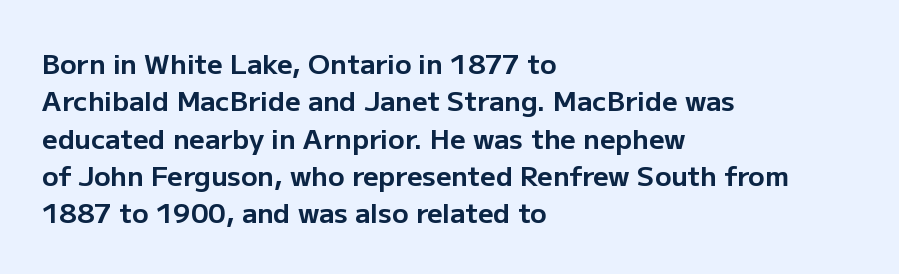
{"italic": "no", "bold": "yes", "underline": "no", "align": "left", "line_spacing": "normal", "line_spacing_ratio": 1.38, "letter_spacing": "normal", "letter_spacing_em": 0.0, "glyph_px": 27}
